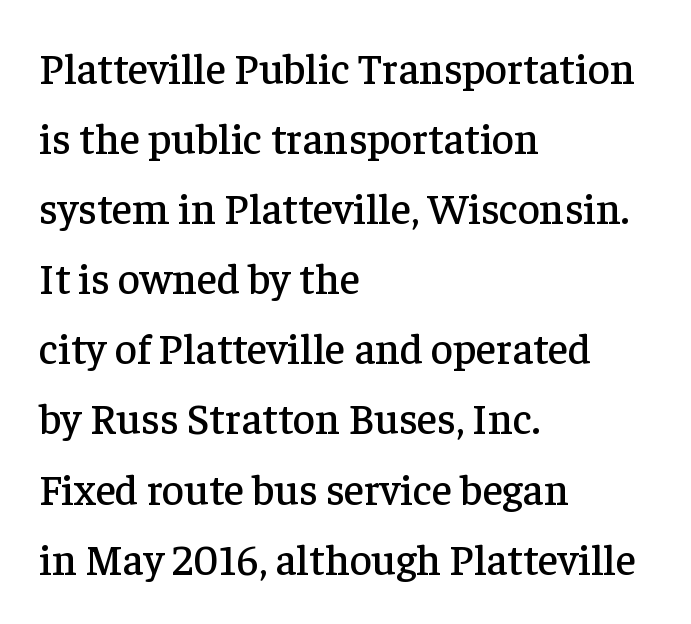
{"serif": "yes", "italic": "no", "width": "normal", "stroke_contrast": "low", "x_height": "medium", "monospaced": "no", "underline": "no", "align": "left", "line_spacing": "normal", "line_spacing_ratio": 1.63, "letter_spacing": "normal", "letter_spacing_em": 0.0, "glyph_px": 43}
